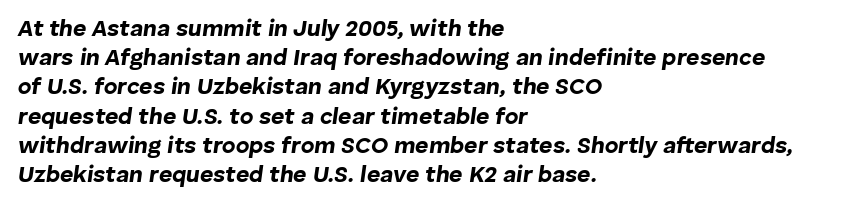
Q: Is the text bold? A: Yes.
Q: Is the text italic (slanted)? A: Yes, it leans right by about 8 degrees.
Q: Is the text underlined? A: No.
Q: How is the paragraph aligned? A: Left-aligned.
Q: Is the spacing between letters normal or unusually wide? A: Normal.
Q: Is the spacing between lines tight, normal or loose? A: Normal.
